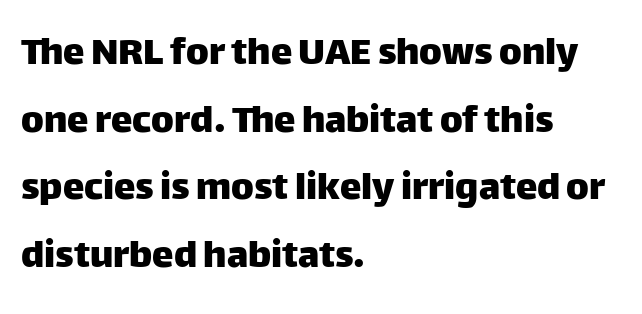
The ragged edge is on the right, which tells us the setting is flush left. In terms of posture, this sample is upright. The rendering uses natural spacing where letterforms have individual widths. This rendering features lettering with no underline. Nobody touched the tracking dial on this one. Leading matches the norm, producing a regular column.
